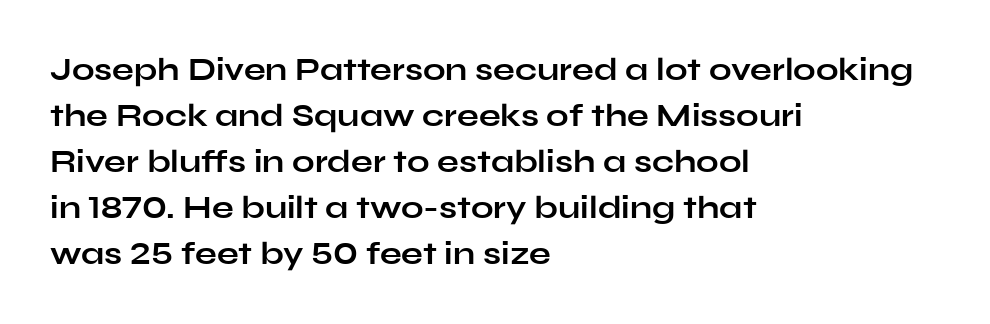
Q: Is the text bold? A: Yes.
Q: Is the text italic (slanted)? A: No, it is upright.
Q: Is the typeface a serif or a sans-serif typeface? A: Sans-serif.
Q: Is the text underlined? A: No.
Q: How is the paragraph aligned? A: Left-aligned.
Q: Is the spacing between letters normal or unusually wide? A: Normal.
Q: Is the spacing between lines tight, normal or loose? A: Normal.
Q: Width (condensed, normal, or wide)? A: Wide.
Q: Stroke contrast? A: Low.
Q: x-height? A: Medium.
Q: Monospaced? A: No.
